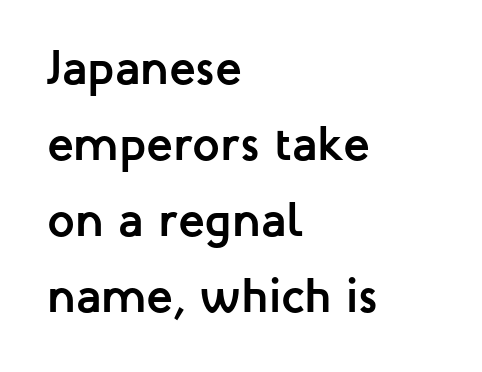
The image shows 49 px semibold sans-serif type, upright; set left-aligned, normal line spacing (1.55x), normal letter spacing, not underlined; low stroke contrast and a medium x-height.
